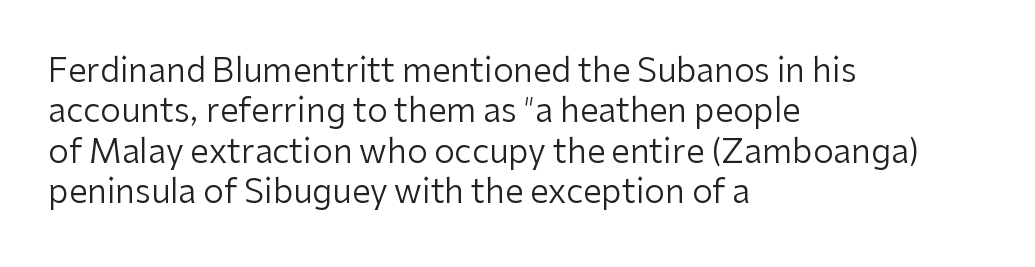
Decoration check: the copy has no underline. Note: no serifs on the glyphs. Notice how the stems are strictly vertical — no italics here. Reading down the block, your eye returns to a fixed left position each line.
